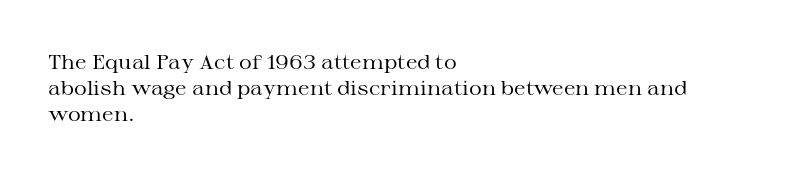
Q: Is the text bold? A: No.
Q: Is the text italic (slanted)? A: No, it is upright.
Q: Is the text underlined? A: No.
Q: How is the paragraph aligned? A: Left-aligned.
Q: Is the spacing between letters normal or unusually wide? A: Normal.
Q: Is the spacing between lines tight, normal or loose? A: Normal.
